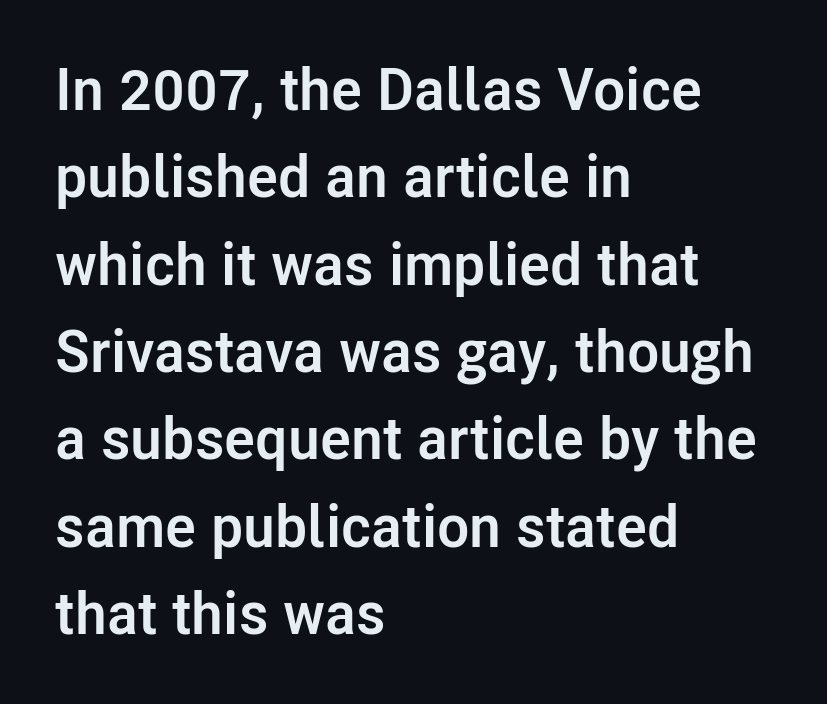
Q: Is the text bold? A: Yes.
Q: Is the text italic (slanted)? A: No, it is upright.
Q: Is the typeface a serif or a sans-serif typeface? A: Sans-serif.
Q: Is the text underlined? A: No.
Q: How is the paragraph aligned? A: Left-aligned.
Q: Is the spacing between letters normal or unusually wide? A: Normal.
Q: Is the spacing between lines tight, normal or loose? A: Normal.
Q: Width (condensed, normal, or wide)? A: Normal.
Q: Stroke contrast? A: Low.
Q: x-height? A: Medium.
Q: Monospaced? A: No.
